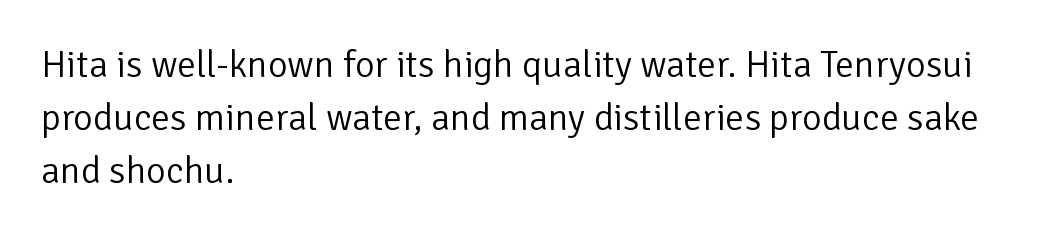
The image shows 38 px light sans-serif type, upright; set left-aligned, normal line spacing (1.39x), normal letter spacing, not underlined; low stroke contrast and a medium x-height.
